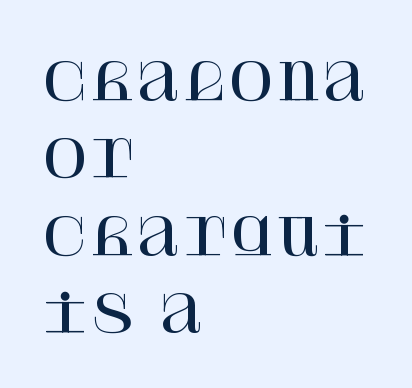
{"serif": "yes", "italic": "no", "width": "normal", "stroke_contrast": "high", "x_height": "large", "underline": "no", "align": "left", "line_spacing": "normal", "line_spacing_ratio": 1.55, "letter_spacing": "normal", "letter_spacing_em": 0.0, "glyph_px": 50}
